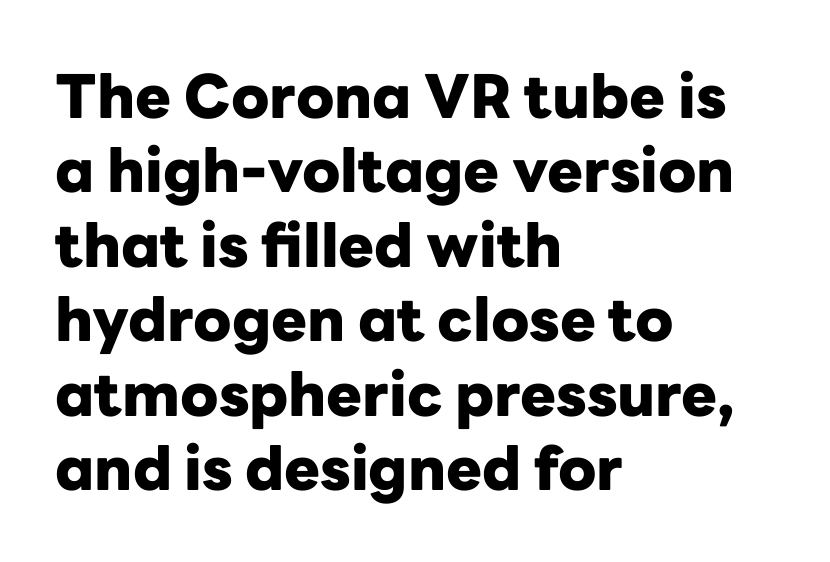
{"serif": "no", "italic": "no", "bold": "yes", "weight": "heavy", "width": "normal", "stroke_contrast": "low", "x_height": "medium", "monospaced": "no", "underline": "no", "align": "left", "line_spacing_ratio": 1.24, "letter_spacing": "normal", "letter_spacing_em": 0.0, "glyph_px": 60}
